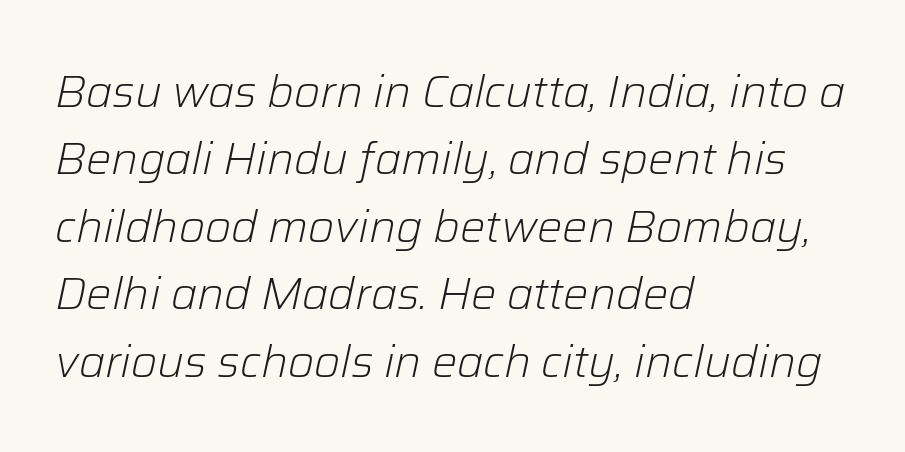
The designer left line spacing at the default. The line texture is even and compact thanks to regular tracking. Varying glyph widths throughout — classic text-font behaviour. Horizontal alignment here is leftward, the default for most running prose. Clear beneath every line of the passage.
